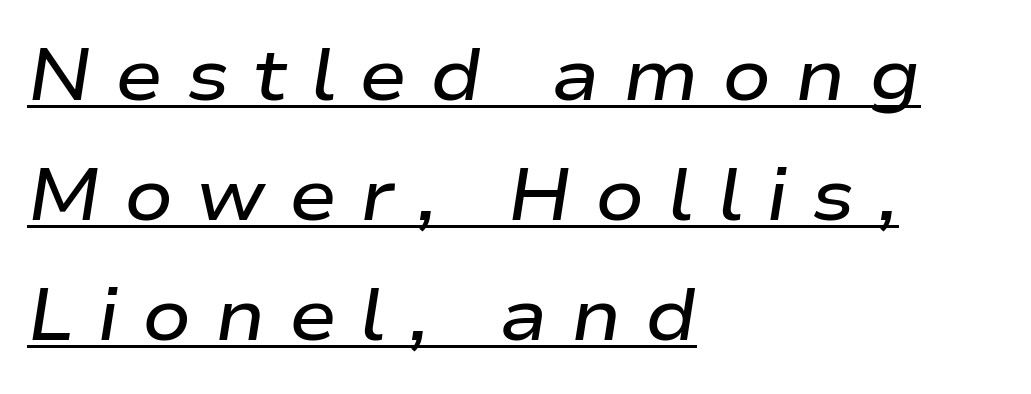
{"italic": "yes", "lean": "right", "slant_degrees": 9, "bold": "semi", "weight": "semibold", "width": "wide", "stroke_contrast": "low", "x_height": "medium", "monospaced": "no", "underline": "yes", "align": "left", "line_spacing": "normal", "line_spacing_ratio": 1.67, "letter_spacing": "wide", "letter_spacing_em": 0.32, "glyph_px": 72}
